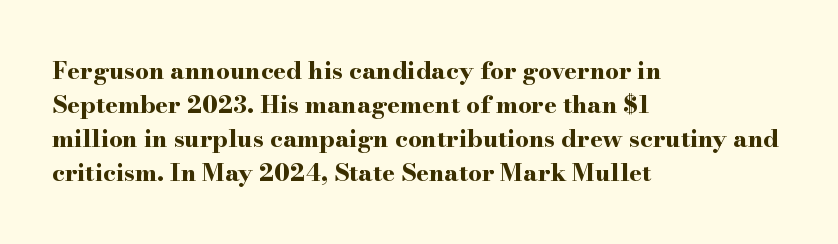
{"italic": "no", "bold": "yes", "underline": "no", "align": "left", "line_spacing": "normal", "line_spacing_ratio": 1.42, "letter_spacing": "normal", "letter_spacing_em": 0.0, "glyph_px": 24}
